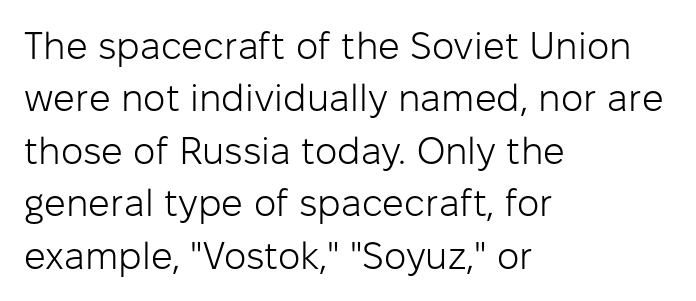
The image shows 38 px light sans-serif type, upright; set left-aligned, normal line spacing (1.38x), normal letter spacing, not underlined; low stroke contrast and a medium x-height.
